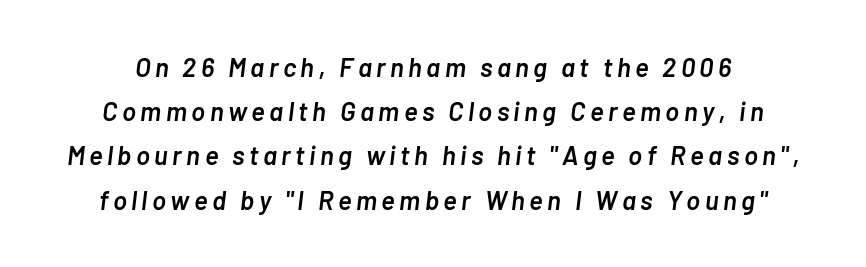
The image shows 26 px text type, italic (leaning right); set normal line spacing (1.7x), not underlined.
